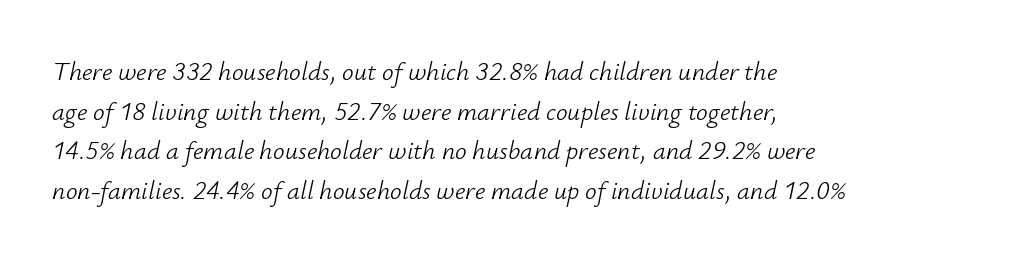
The image shows 26 px text type, italic (leaning right); set left-aligned, normal line spacing (1.52x), normal letter spacing, not underlined.
